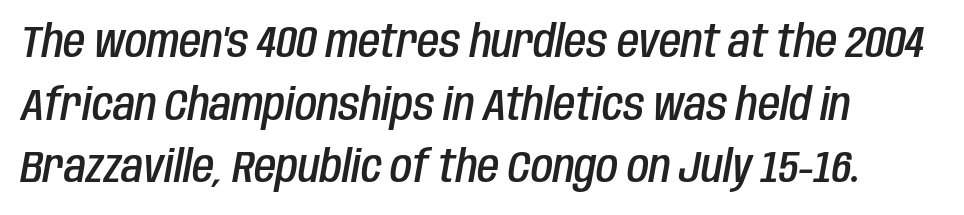
The image shows 45 px semibold, condensed type, italic (leaning right); set left-aligned, normal line spacing (1.39x), normal letter spacing, not underlined; low stroke contrast and a large x-height.
